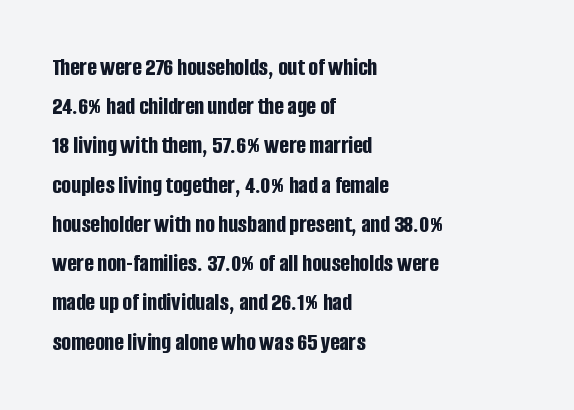
{"italic": "no", "bold": "yes", "underline": "no", "align": "left", "line_spacing": "normal", "line_spacing_ratio": 1.57, "letter_spacing": "normal", "letter_spacing_em": 0.0, "glyph_px": 25}
